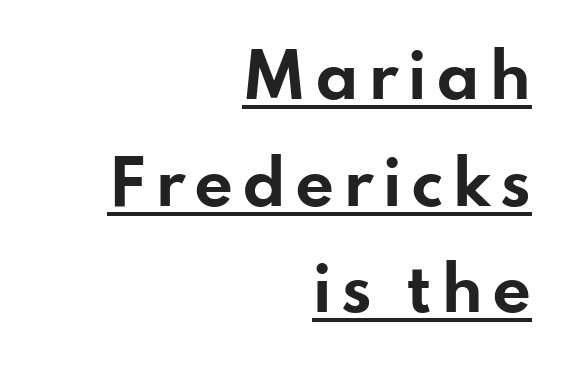
The image shows 61 px bold, wide sans-serif type, upright; set right-aligned, line spacing 1.75x, underlined; low stroke contrast and a small x-height.
